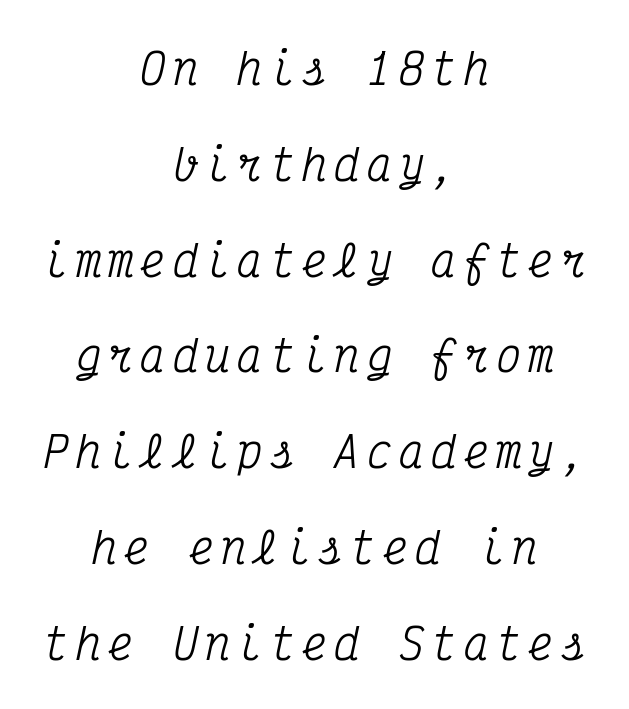
Q: Is the text italic (slanted)? A: Yes, it leans right by about 12 degrees.
Q: Is the typeface a serif or a sans-serif typeface? A: Serif.
Q: Is the text underlined? A: No.
Q: How is the paragraph aligned? A: Centered.
Q: Is the spacing between lines tight, normal or loose? A: Loose.
Q: Width (condensed, normal, or wide)? A: Condensed.
Q: Stroke contrast? A: Medium.
Q: x-height? A: Medium.
Q: Monospaced? A: Yes.
